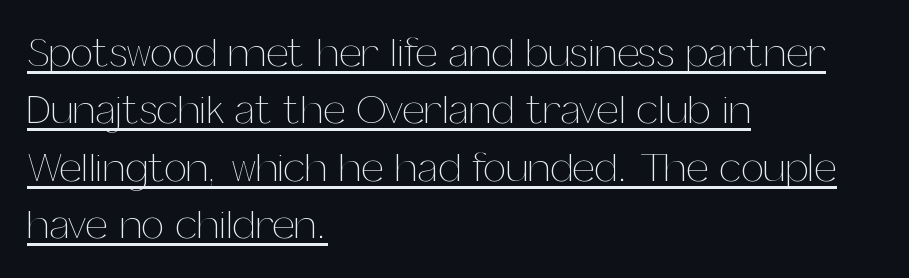
{"italic": "no", "bold": "no", "weight": "thin", "width": "normal", "stroke_contrast": "medium", "x_height": "medium", "monospaced": "no", "underline": "yes", "align": "left", "line_spacing": "normal", "line_spacing_ratio": 1.4, "letter_spacing": "normal", "letter_spacing_em": 0.0, "glyph_px": 41}
